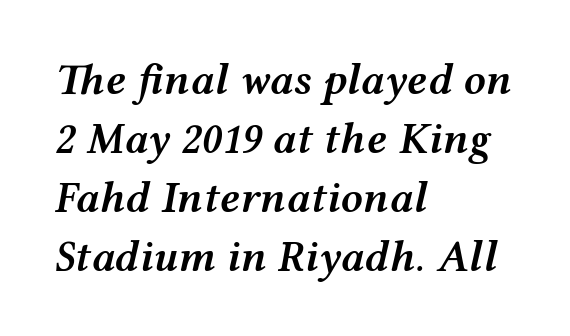
The image shows 44 px semibold, wide type, italic (leaning right); set left-aligned, normal line spacing (1.34x), normal letter spacing, not underlined; medium stroke contrast and a medium x-height.
